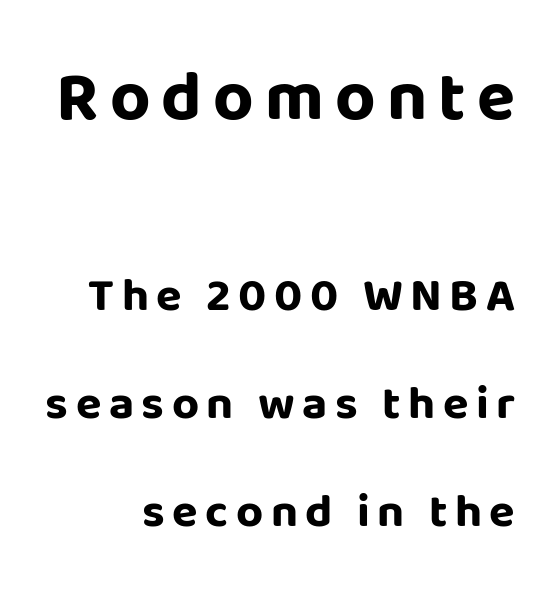
Q: Is the text bold? A: Yes.
Q: Is the text italic (slanted)? A: No, it is upright.
Q: Is the typeface a serif or a sans-serif typeface? A: Sans-serif.
Q: Is the text underlined? A: No.
Q: Is the spacing between lines tight, normal or loose? A: Loose.
Q: Which block of text is set in a larger size, the first (top) or the second (bottom)? A: The first (top) one.
Q: Width (condensed, normal, or wide)? A: Normal.
Q: Stroke contrast? A: Low.
Q: x-height? A: Large.
Q: Monospaced? A: No.
